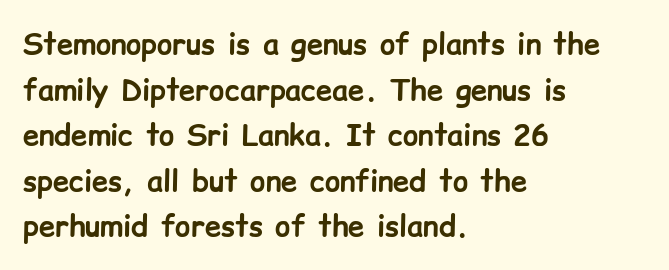
Just letters on the line, the space beneath them empty. Heavy-handed strokes throughout: this text is bold. The rendering keeps characters at their native spacing. The face used here is proportionally spaced, like ordinary book or web type. Reading down the column, the eye jumps a familiar distance to each next line. Line starts are locked; line ends wander.
